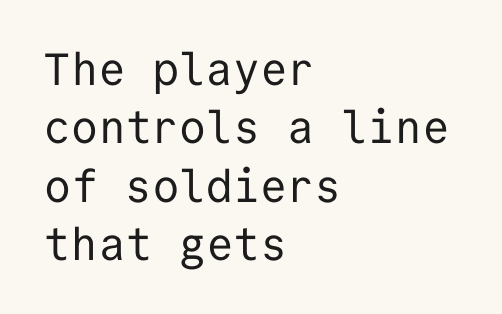
The image shows 45 px regular-weight sans-serif type, upright, monospaced; set left-aligned, normal line spacing (1.3x), normal letter spacing, not underlined; low stroke contrast and a medium x-height.
